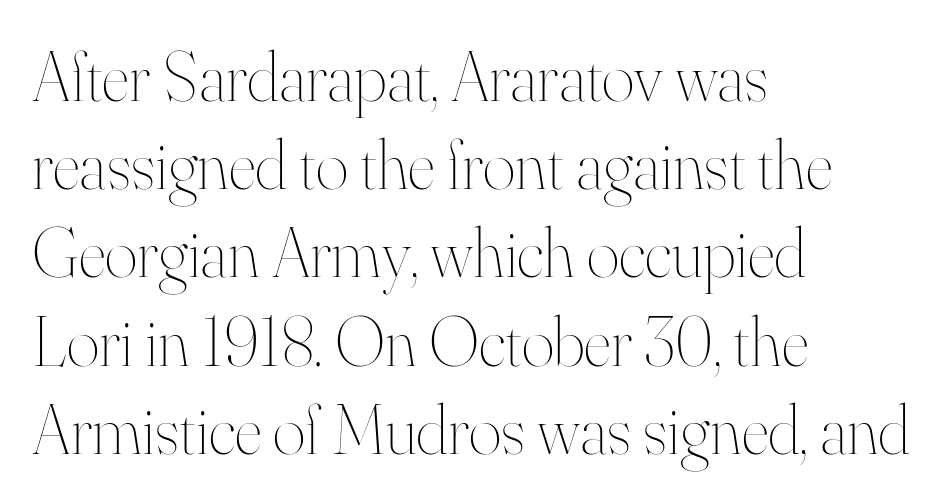
The image shows 70 px thin type, upright; set left-aligned, normal line spacing (1.26x), normal letter spacing, not underlined; high stroke contrast and a small x-height.
